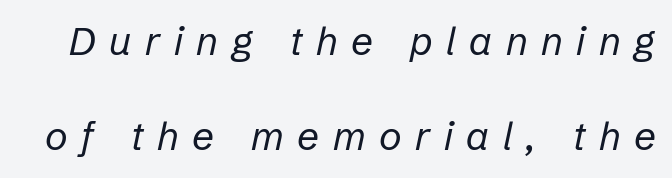
Q: Is the text bold? A: No.
Q: Is the text italic (slanted)? A: Yes, it leans right by about 12 degrees.
Q: Is the text underlined? A: No.
Q: Is the spacing between letters normal or unusually wide? A: Unusually wide.
Q: Is the spacing between lines tight, normal or loose? A: Loose.
Q: Width (condensed, normal, or wide)? A: Normal.
Q: Stroke contrast? A: Low.
Q: x-height? A: Medium.
Q: Monospaced? A: No.
